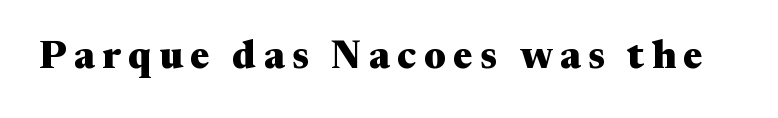
The image shows 39 px heavy, wide serif type, upright; set not underlined; medium stroke contrast and a medium x-height.
